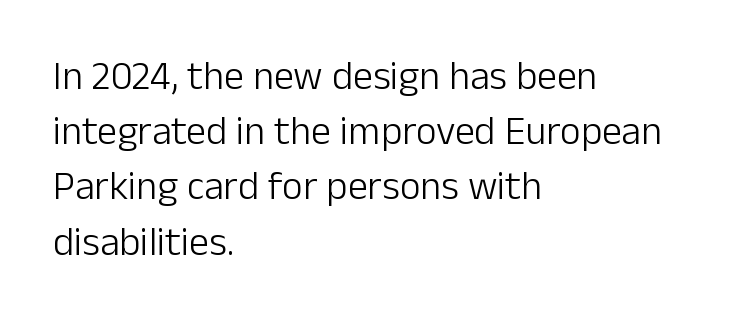
Are there feet on the stems? There aren't — it's a sans. Standard letterfit; no display-style spreading of the glyphs. In terms of leading, this rendering sits right in the middle. Ascenders rise straight up at ninety degrees.
